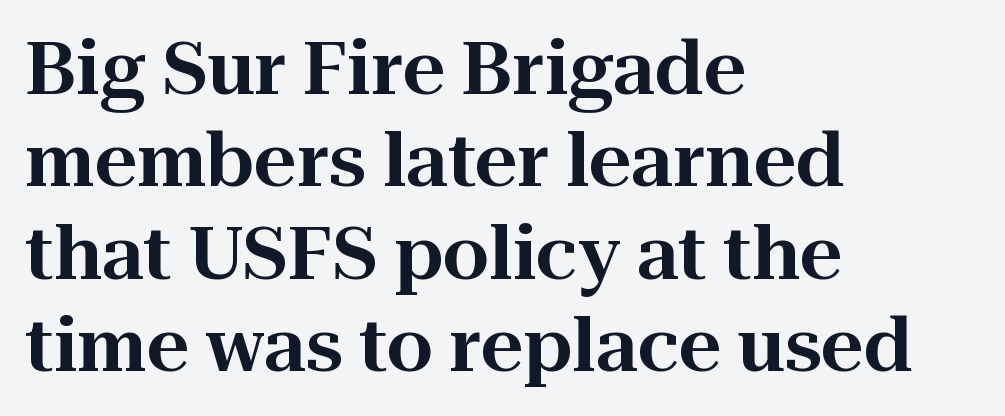
Q: Is the text italic (slanted)? A: No, it is upright.
Q: Is the typeface a serif or a sans-serif typeface? A: Serif.
Q: Is the text underlined? A: No.
Q: How is the paragraph aligned? A: Left-aligned.
Q: Is the spacing between letters normal or unusually wide? A: Normal.
Q: Is the spacing between lines tight, normal or loose? A: Normal.
Q: Width (condensed, normal, or wide)? A: Normal.
Q: Stroke contrast? A: High.
Q: x-height? A: Medium.
Q: Monospaced? A: No.
